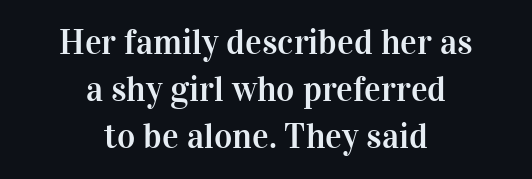
Q: Is the text italic (slanted)? A: No, it is upright.
Q: Is the typeface a serif or a sans-serif typeface? A: Serif.
Q: Is the text underlined? A: No.
Q: How is the paragraph aligned? A: Centered.
Q: Is the spacing between letters normal or unusually wide? A: Normal.
Q: Is the spacing between lines tight, normal or loose? A: Normal.
Q: Width (condensed, normal, or wide)? A: Normal.
Q: Stroke contrast? A: High.
Q: x-height? A: Medium.
Q: Monospaced? A: No.
